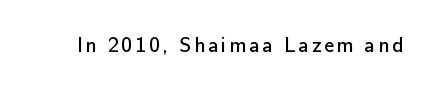
The specimen reads as upright at a glance. The face looks like a standard text weight, possibly lighter. Nobody drew a line under any word here.
